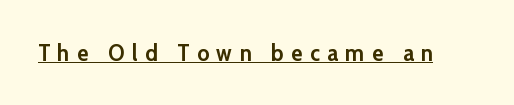
{"italic": "no", "bold": "yes", "underline": "yes", "letter_spacing": "wide", "letter_spacing_em": 0.33, "glyph_px": 23}
